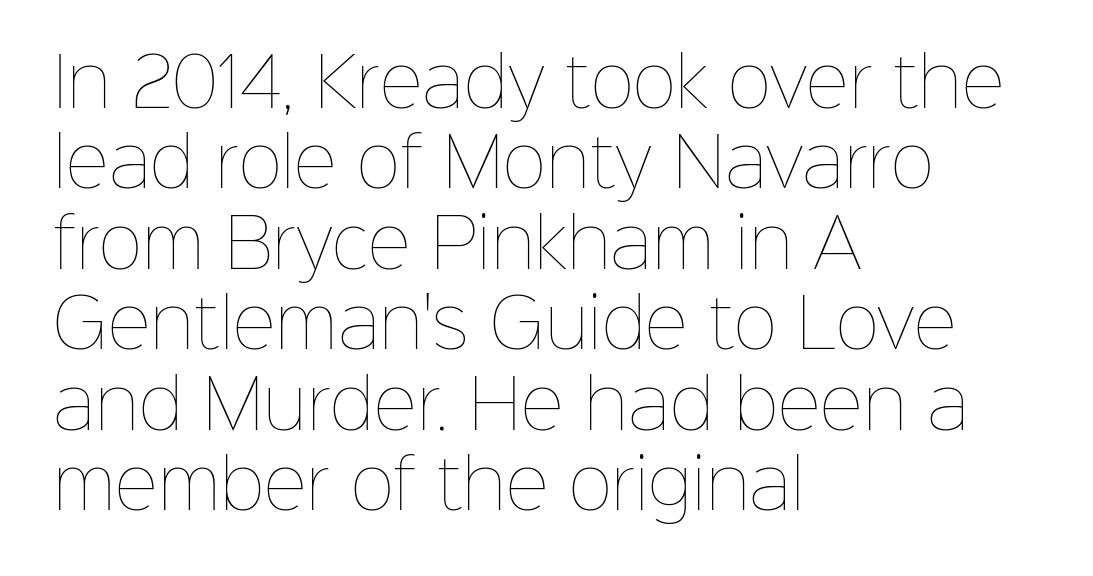
The image shows 67 px thin type, upright; set left-aligned, line spacing 1.2x, normal letter spacing, not underlined; low stroke contrast and a medium x-height.
